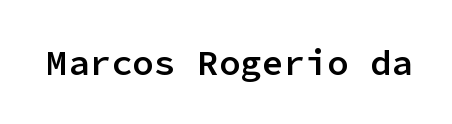
Q: Is the text bold? A: Semi-bold.
Q: Is the text italic (slanted)? A: No, it is upright.
Q: Is the typeface a serif or a sans-serif typeface? A: Sans-serif.
Q: Is the text underlined? A: No.
Q: Is the spacing between letters normal or unusually wide? A: Normal.
Q: Width (condensed, normal, or wide)? A: Normal.
Q: Stroke contrast? A: Low.
Q: x-height? A: Medium.
Q: Monospaced? A: Yes.
